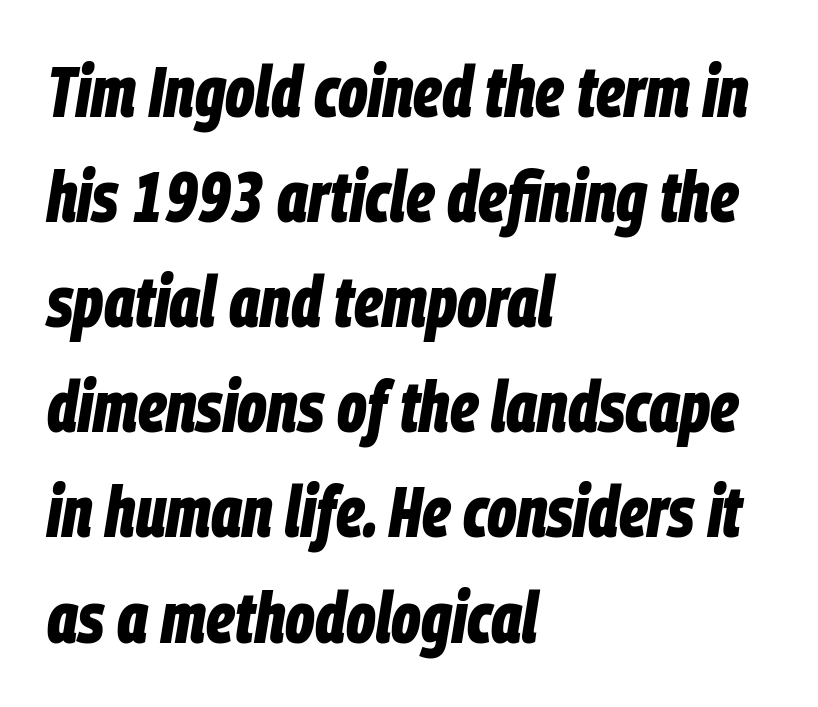
A bare baseline throughout the passage. Caption: multi-line text, flush left, ragged right. This is heavy type, rendered in bold. Successive baselines arrive at the customary interval.
